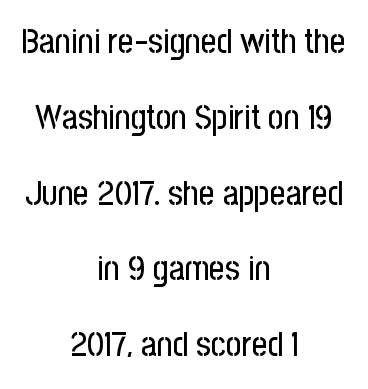
Q: Is the text italic (slanted)? A: No, it is upright.
Q: Is the typeface a serif or a sans-serif typeface? A: Sans-serif.
Q: Is the text underlined? A: No.
Q: How is the paragraph aligned? A: Centered.
Q: Is the spacing between letters normal or unusually wide? A: Normal.
Q: Is the spacing between lines tight, normal or loose? A: Loose.
Q: Width (condensed, normal, or wide)? A: Condensed.
Q: Stroke contrast? A: Low.
Q: x-height? A: Medium.
Q: Monospaced? A: No.
